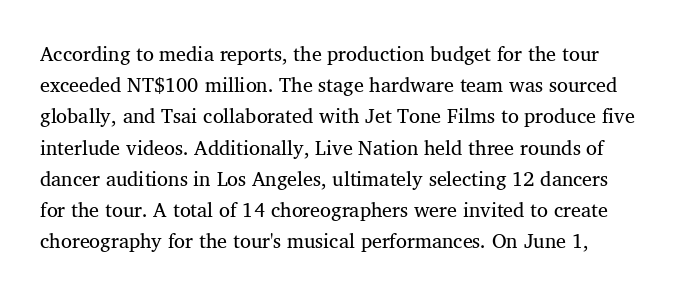
The image shows 20 px text type, upright; set normal line spacing (1.56x), normal letter spacing, not underlined.
